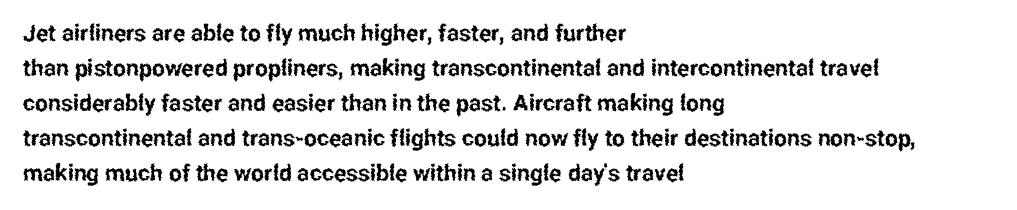
Q: Is the text italic (slanted)? A: No, it is upright.
Q: Is the text underlined? A: No.
Q: How is the paragraph aligned? A: Left-aligned.
Q: Is the spacing between letters normal or unusually wide? A: Normal.
Q: Is the spacing between lines tight, normal or loose? A: Normal.
